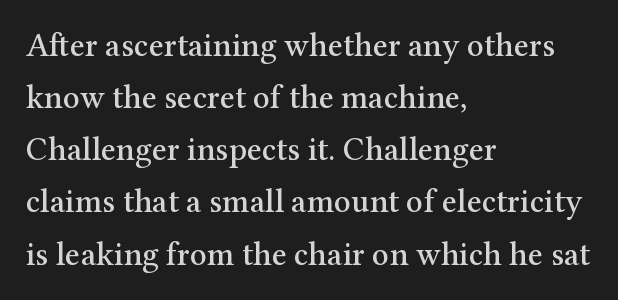
Q: Is the text italic (slanted)? A: No, it is upright.
Q: Is the typeface a serif or a sans-serif typeface? A: Serif.
Q: Is the text underlined? A: No.
Q: How is the paragraph aligned? A: Left-aligned.
Q: Is the spacing between letters normal or unusually wide? A: Normal.
Q: Is the spacing between lines tight, normal or loose? A: Normal.
Q: Width (condensed, normal, or wide)? A: Normal.
Q: Stroke contrast? A: Medium.
Q: x-height? A: Medium.
Q: Monospaced? A: No.
